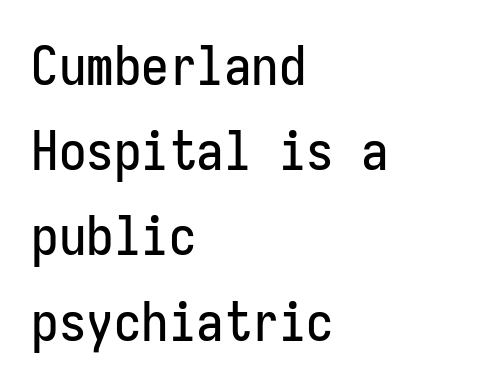
The image shows 55 px condensed sans-serif type, upright, monospaced; set left-aligned, normal line spacing (1.55x), normal letter spacing, not underlined; low stroke contrast and a medium x-height.
